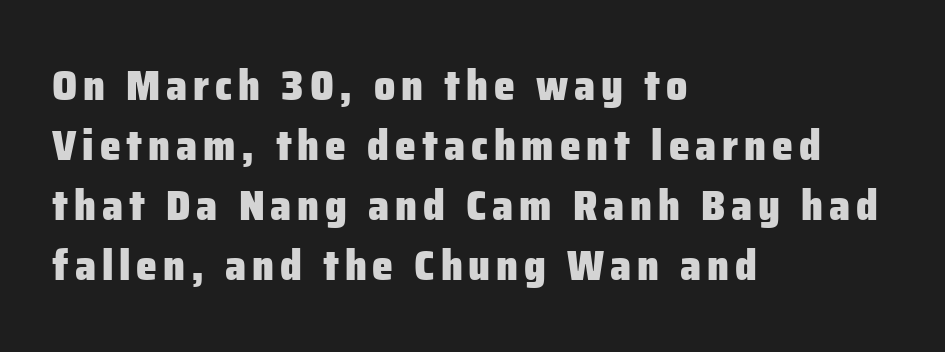
Q: Is the text bold? A: Yes.
Q: Is the text italic (slanted)? A: No, it is upright.
Q: Is the typeface a serif or a sans-serif typeface? A: Sans-serif.
Q: Is the text underlined? A: No.
Q: How is the paragraph aligned? A: Left-aligned.
Q: Is the spacing between lines tight, normal or loose? A: Normal.
Q: Width (condensed, normal, or wide)? A: Normal.
Q: Stroke contrast? A: Low.
Q: x-height? A: Medium.
Q: Monospaced? A: No.
